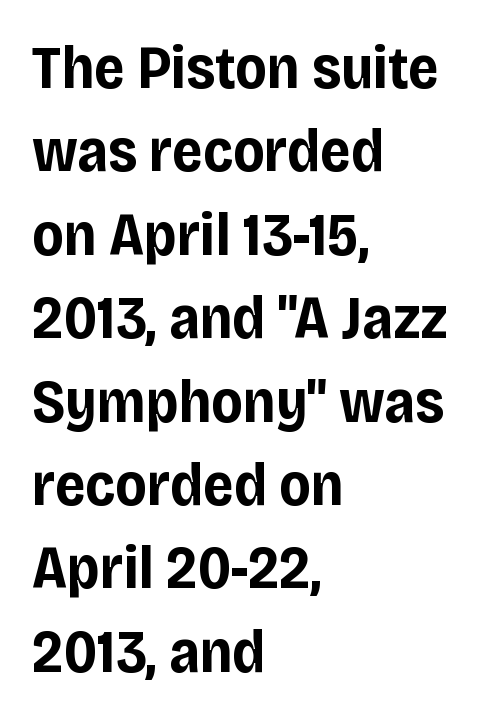
The characters display no serif detailing; their extremities are plain. Decoration check: the copy has no underline. Compared with an ordinary text face, these strokes are far heavier — a full bold. Which margin do the lines hug? The left one — the right edge is uneven.
